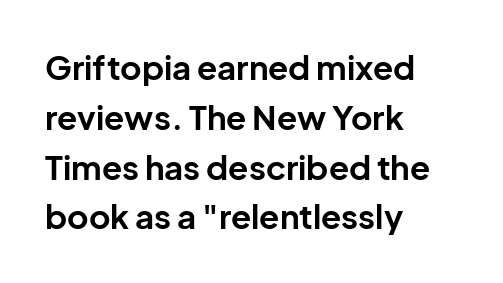
The image shows 33 px bold sans-serif type, upright; set left-aligned, normal line spacing (1.51x), normal letter spacing, not underlined; low stroke contrast and a medium x-height.
